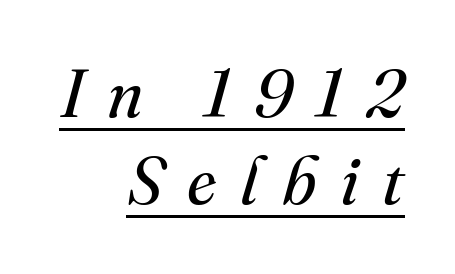
The image shows 67 px regular-weight serif type, italic (leaning right); set right-aligned, normal line spacing (1.3x), unusually wide letter spacing (+0.35 em), underlined; medium stroke contrast and a small x-height.
